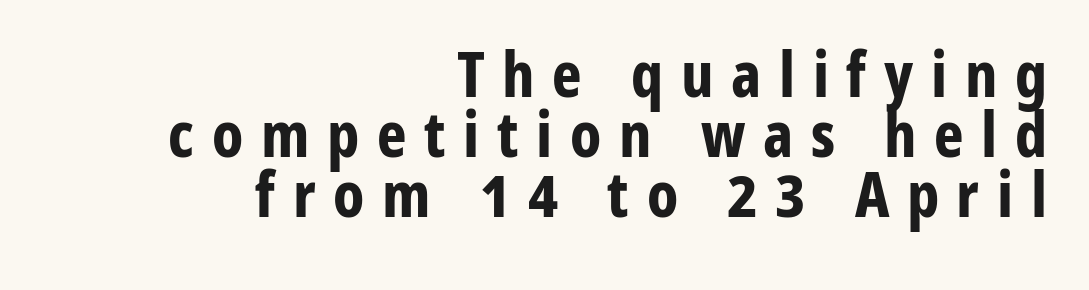
Horizontal alignment here is rightward, an uncommon choice for prose. Summary of vertical rhythm: compact, with narrow interline spacing. Each letter keeps its own natural width here, so spacing adapts to shape. Weight check: bold — yes, fully. The words here are not underlined.
